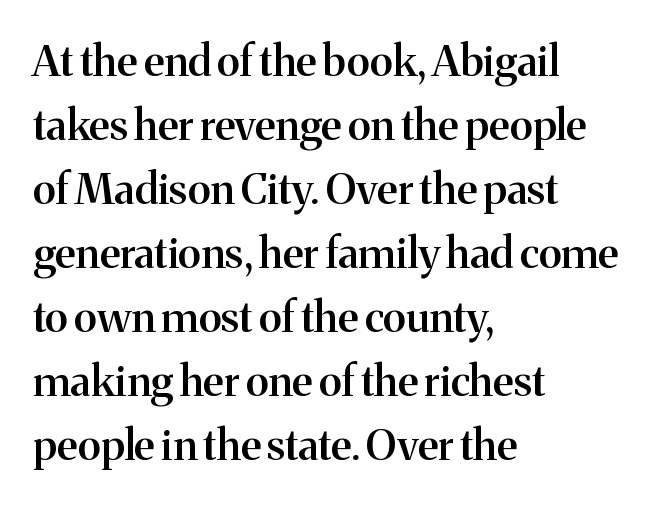
Q: Is the text bold? A: Semi-bold.
Q: Is the text italic (slanted)? A: No, it is upright.
Q: Is the typeface a serif or a sans-serif typeface? A: Serif.
Q: Is the text underlined? A: No.
Q: How is the paragraph aligned? A: Left-aligned.
Q: Is the spacing between letters normal or unusually wide? A: Normal.
Q: Is the spacing between lines tight, normal or loose? A: Normal.
Q: Width (condensed, normal, or wide)? A: Normal.
Q: Stroke contrast? A: Medium.
Q: x-height? A: Medium.
Q: Monospaced? A: No.
